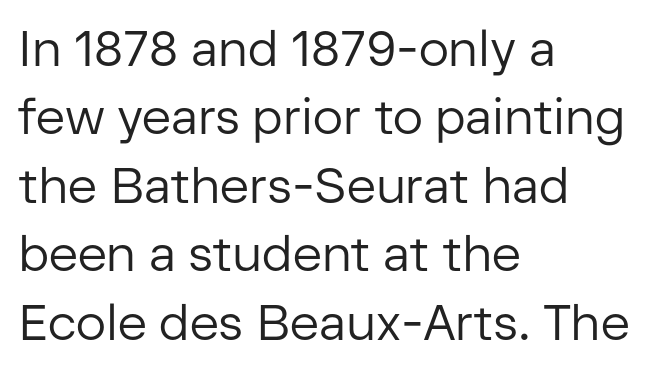
{"serif": "no", "italic": "no", "bold": "no", "weight": "regular", "width": "normal", "stroke_contrast": "low", "x_height": "medium", "monospaced": "no", "underline": "no", "align": "left", "line_spacing": "normal", "line_spacing_ratio": 1.37, "letter_spacing": "normal", "letter_spacing_em": 0.0, "glyph_px": 50}
